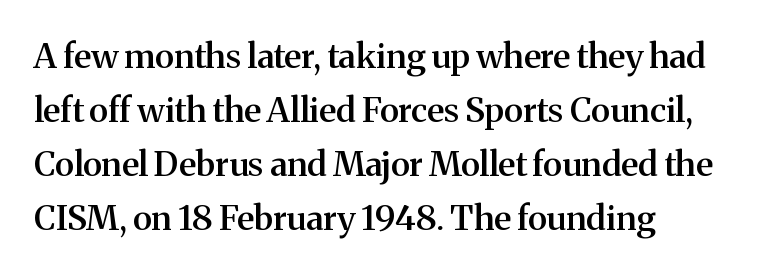
The compositor pushed each line to the left boundary. You could not count columns in this text — the font is proportionally spaced. Look at the tracking — it's just the regular setting, nothing added. Vertical strokes here are truly vertical. Type style note: has serifs.
